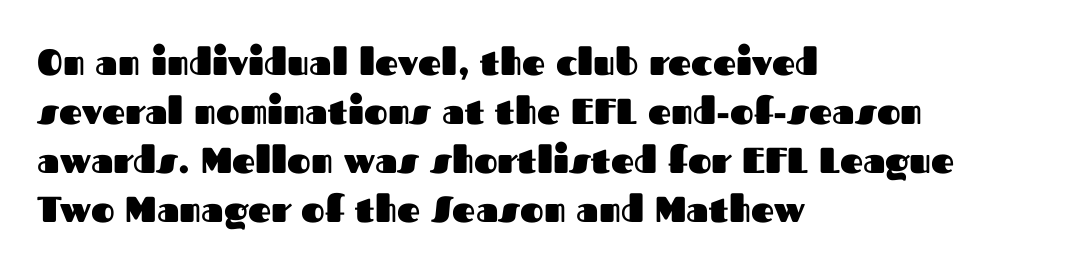
{"serif": "no", "italic": "no", "bold": "yes", "weight": "heavy", "width": "normal", "stroke_contrast": "medium", "x_height": "medium", "monospaced": "no", "underline": "no", "align": "left", "line_spacing": "normal", "line_spacing_ratio": 1.36, "letter_spacing": "normal", "letter_spacing_em": 0.0, "glyph_px": 36}
